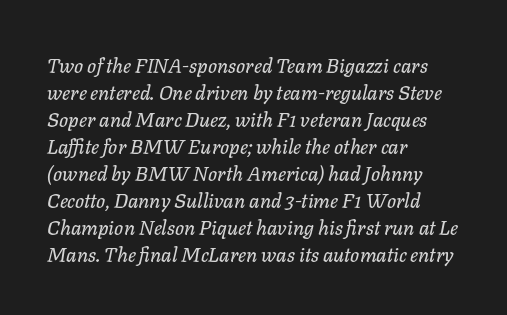
Q: Is the text italic (slanted)? A: Yes, it leans right by about 11 degrees.
Q: Is the text underlined? A: No.
Q: How is the paragraph aligned? A: Left-aligned.
Q: Is the spacing between letters normal or unusually wide? A: Normal.
Q: Is the spacing between lines tight, normal or loose? A: Normal.
